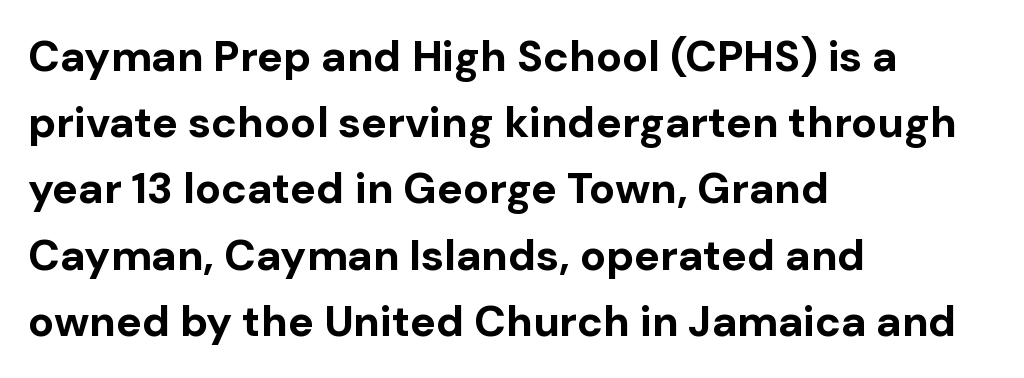
The image shows 43 px bold sans-serif type, upright; set left-aligned, normal line spacing (1.54x), normal letter spacing, not underlined; low stroke contrast and a medium x-height.
